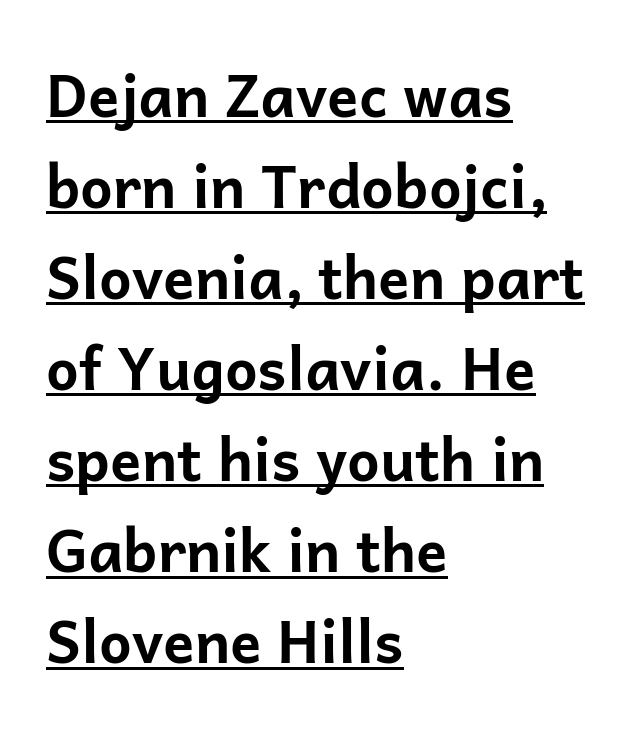
The image shows 58 px bold sans-serif type, upright; set left-aligned, normal line spacing (1.57x), normal letter spacing, underlined; low stroke contrast and a medium x-height.
